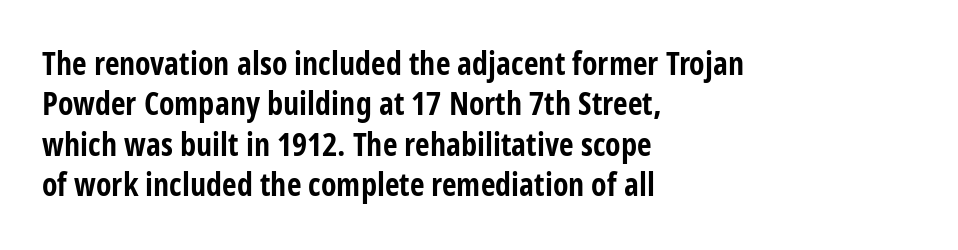
{"serif": "no", "italic": "no", "bold": "yes", "weight": "bold", "width": "condensed", "stroke_contrast": "low", "x_height": "large", "monospaced": "no", "underline": "no", "align": "left", "line_spacing": "normal", "line_spacing_ratio": 1.26, "letter_spacing": "normal", "letter_spacing_em": 0.0, "glyph_px": 32}
